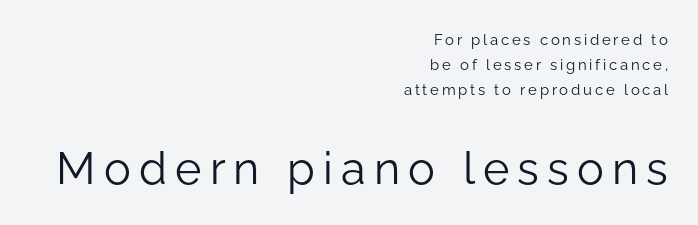
Q: Is the text bold? A: No.
Q: Is the text italic (slanted)? A: No, it is upright.
Q: Is the typeface a serif or a sans-serif typeface? A: Sans-serif.
Q: Is the text underlined? A: No.
Q: How is the paragraph aligned? A: Right-aligned.
Q: Is the spacing between lines tight, normal or loose? A: Normal.
Q: Which block of text is set in a larger size, the first (top) or the second (bottom)? A: The second (bottom) one.
Q: Width (condensed, normal, or wide)? A: Normal.
Q: Stroke contrast? A: Low.
Q: x-height? A: Medium.
Q: Monospaced? A: No.
